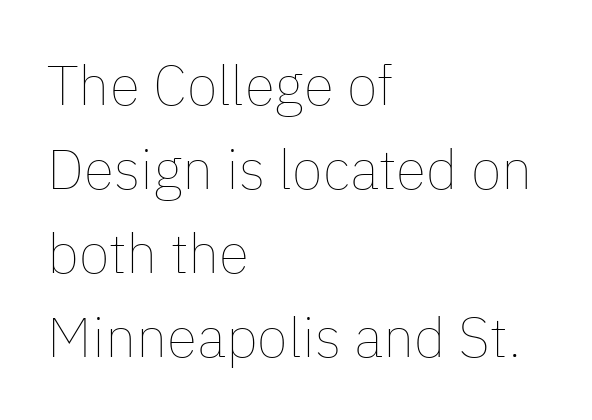
The image shows 56 px thin type, upright; set left-aligned, normal line spacing (1.5x), normal letter spacing, not underlined; low stroke contrast and a medium x-height.
